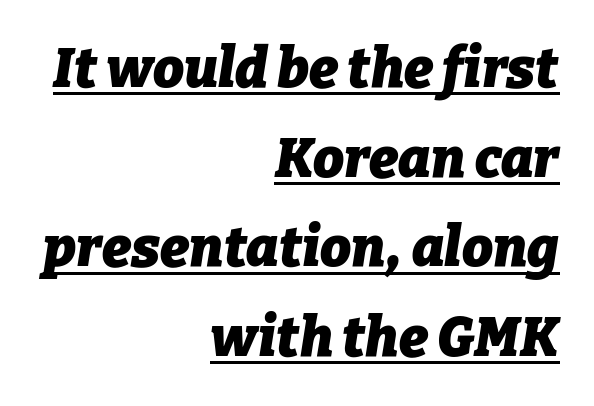
The image shows 55 px heavy type, italic (leaning right); set right-aligned, normal line spacing (1.63x), normal letter spacing, underlined; low stroke contrast and a medium x-height.
